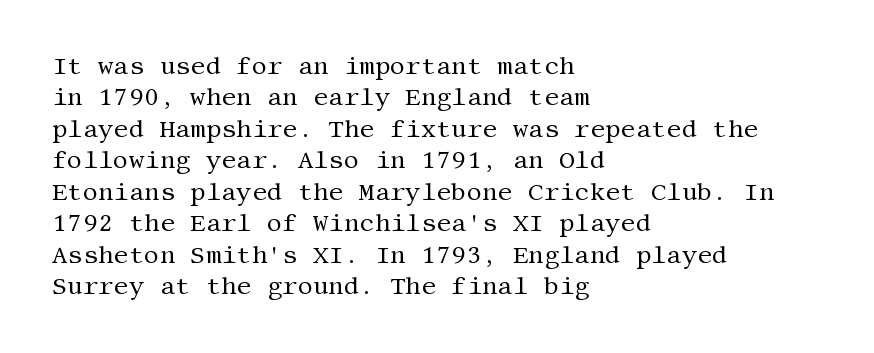
The image shows 24 px text type, upright; set left-aligned, normal line spacing (1.31x), normal letter spacing, not underlined.
